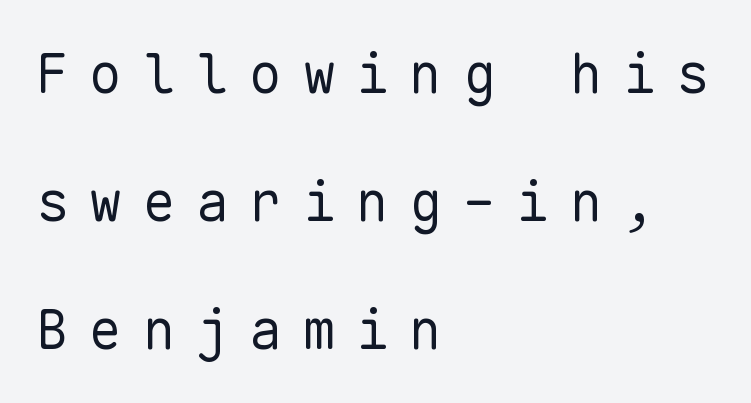
{"serif": "no", "italic": "no", "bold": "no", "weight": "regular", "width": "normal", "stroke_contrast": "low", "x_height": "medium", "monospaced": "yes", "underline": "no", "align": "left", "line_spacing": "loose", "line_spacing_ratio": 2.33, "letter_spacing": "wide", "letter_spacing_em": 0.37, "glyph_px": 55}
